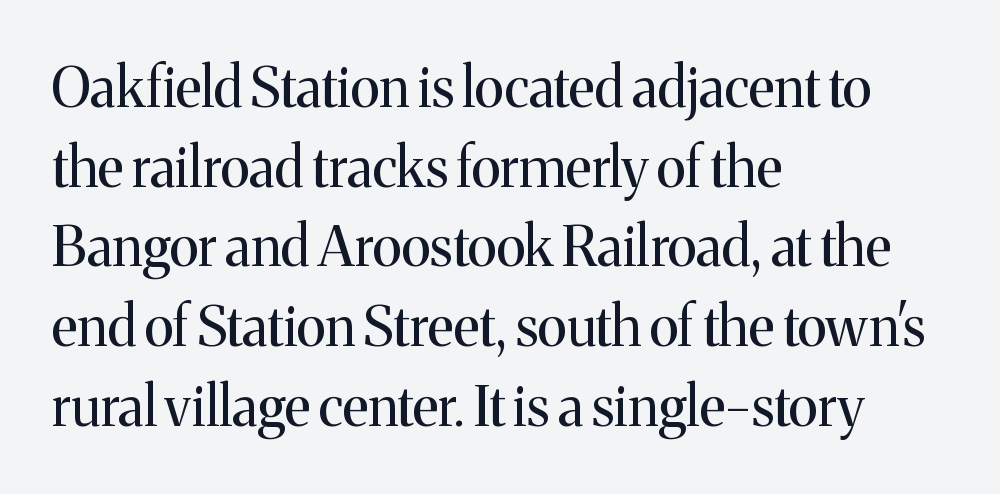
{"serif": "yes", "italic": "no", "bold": "no", "weight": "regular", "width": "normal", "stroke_contrast": "medium", "x_height": "medium", "monospaced": "no", "underline": "no", "align": "left", "line_spacing": "normal", "line_spacing_ratio": 1.45, "letter_spacing": "normal", "letter_spacing_em": 0.0, "glyph_px": 55}
